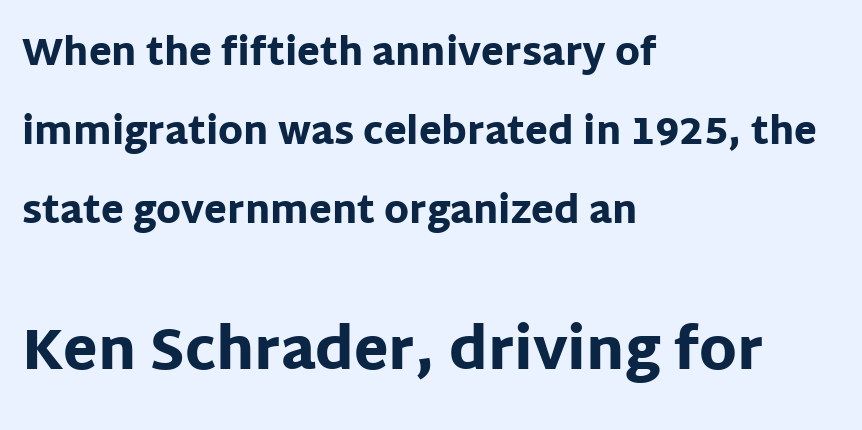
The rendering shows plain stroke endings on the letterforms — a sans-serif design. Glyph-to-glyph distance matches everyday printed text. Whoever set this made the second block the dominant, larger element. What's the leading like? Stretched, with rows far apart. Compared with a centered layout, this one pins lines to the left instead. Unmarked baselines from the first word to the last.
